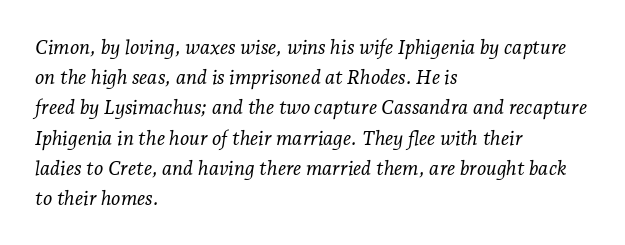
Lines of text with bare space underneath. The horizontal fit of the characters is conventional and even. Normally led — the rows are evenly, conventionally spaced. Line beginnings align vertically; line endings do not. The weight would be labelled regular, book, light, or lighter still.
